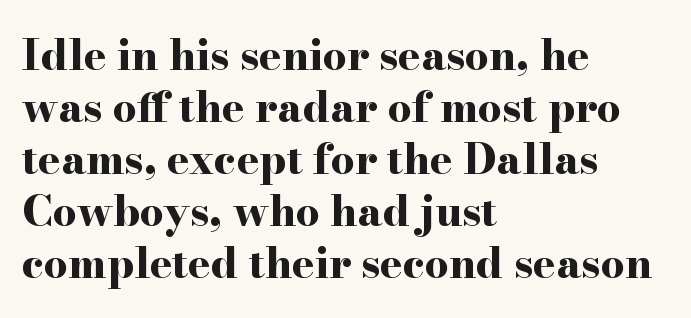
Q: Is the text bold? A: Yes.
Q: Is the text italic (slanted)? A: No, it is upright.
Q: Is the typeface a serif or a sans-serif typeface? A: Serif.
Q: Is the text underlined? A: No.
Q: How is the paragraph aligned? A: Left-aligned.
Q: Is the spacing between letters normal or unusually wide? A: Normal.
Q: Width (condensed, normal, or wide)? A: Wide.
Q: Stroke contrast? A: High.
Q: x-height? A: Small.
Q: Monospaced? A: No.
